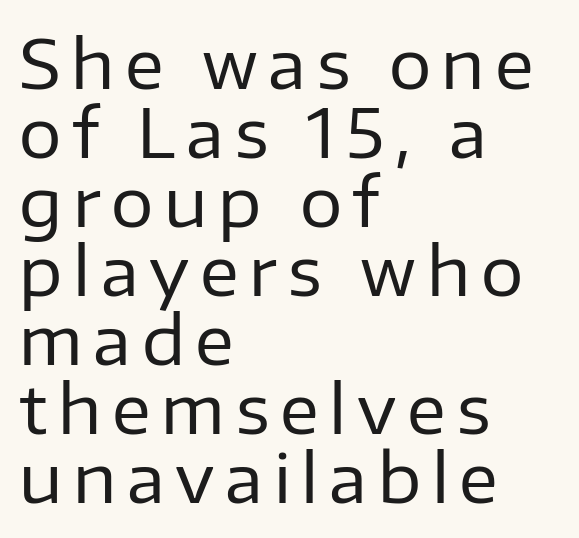
Q: Is the text bold? A: No.
Q: Is the text italic (slanted)? A: No, it is upright.
Q: Is the typeface a serif or a sans-serif typeface? A: Sans-serif.
Q: Is the text underlined? A: No.
Q: How is the paragraph aligned? A: Left-aligned.
Q: Is the spacing between lines tight, normal or loose? A: Tight.
Q: Width (condensed, normal, or wide)? A: Normal.
Q: Stroke contrast? A: Low.
Q: x-height? A: Medium.
Q: Monospaced? A: No.
